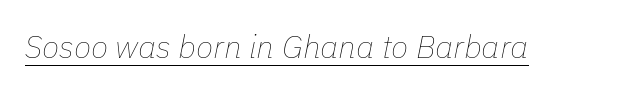
{"italic": "yes", "lean": "right", "slant_degrees": 11, "bold": "no", "weight": "thin", "width": "normal", "stroke_contrast": "low", "x_height": "medium", "monospaced": "no", "underline": "yes", "letter_spacing": "normal", "letter_spacing_em": 0.0, "glyph_px": 32}
